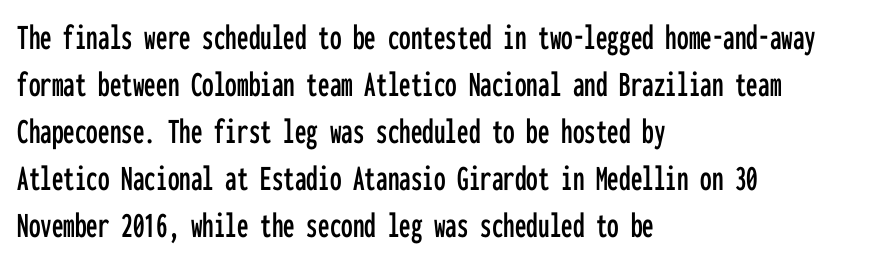
{"serif": "no", "italic": "no", "width": "condensed", "stroke_contrast": "low", "x_height": "medium", "monospaced": "yes", "underline": "no", "align": "left", "line_spacing": "normal", "line_spacing_ratio": 1.27, "letter_spacing": "normal", "letter_spacing_em": 0.0, "glyph_px": 37}
